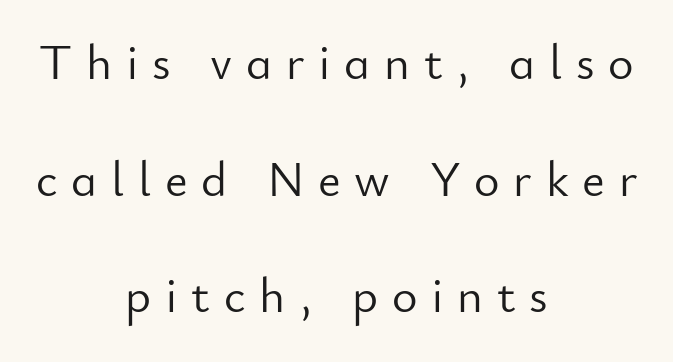
The image shows 49 px light sans-serif type, upright; set centered, loose line spacing (2.38x), unusually wide letter spacing (+0.28 em), not underlined; low stroke contrast and a small x-height.
